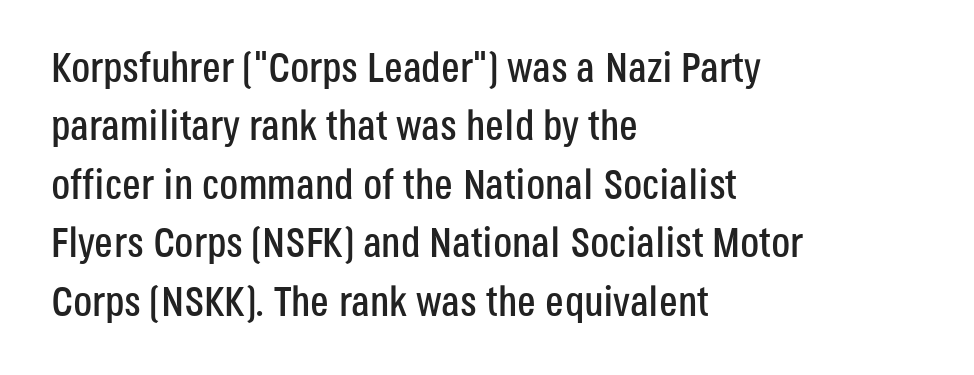
Q: Is the text italic (slanted)? A: No, it is upright.
Q: Is the typeface a serif or a sans-serif typeface? A: Sans-serif.
Q: Is the text underlined? A: No.
Q: How is the paragraph aligned? A: Left-aligned.
Q: Is the spacing between letters normal or unusually wide? A: Normal.
Q: Is the spacing between lines tight, normal or loose? A: Normal.
Q: Width (condensed, normal, or wide)? A: Condensed.
Q: Stroke contrast? A: Low.
Q: x-height? A: Large.
Q: Monospaced? A: No.
